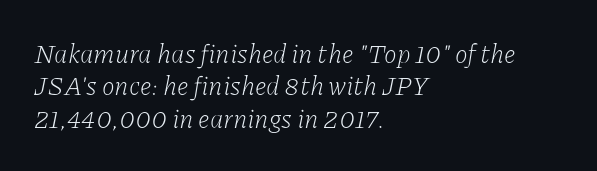
{"italic": "yes", "lean": "right", "slant_degrees": 11, "bold": "no", "underline": "no", "align": "left", "line_spacing": "normal", "line_spacing_ratio": 1.25, "letter_spacing": "normal", "letter_spacing_em": 0.0, "glyph_px": 26}
